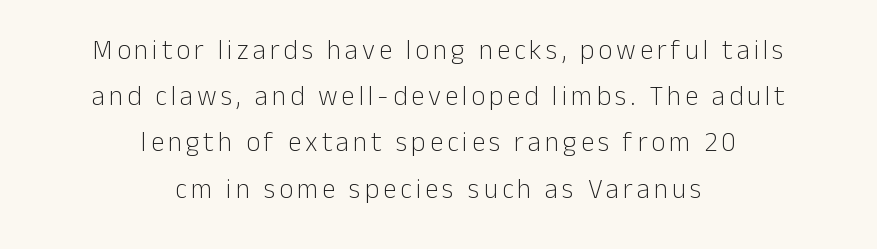
Quick note: not italic, upright. Is the type heavy? It reads as light-to-regular instead. Horizontally, the lines are justified to the midpoint only. No word sits above an underline.
